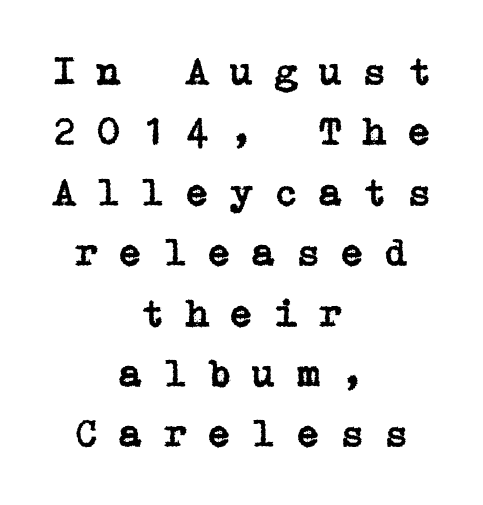
Interline gaps are of average width in this sample. Inter-character spacing is expanded well beyond the font's built-in metrics. Beneath every word, the page is bare. The lettering stays uniformly vertical, giving the passage a roman look.
